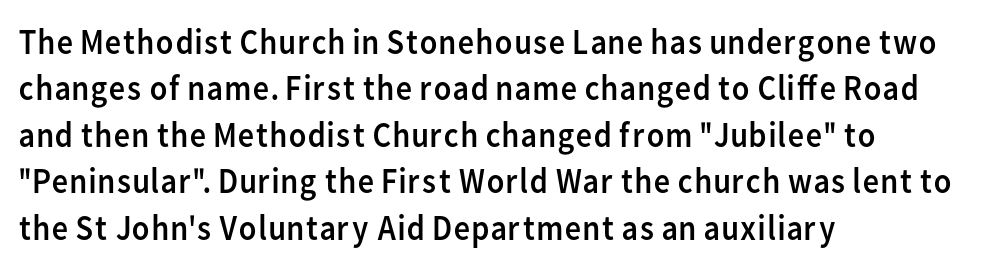
Q: Is the text bold? A: No.
Q: Is the text italic (slanted)? A: No, it is upright.
Q: Is the typeface a serif or a sans-serif typeface? A: Sans-serif.
Q: Is the text underlined? A: No.
Q: How is the paragraph aligned? A: Left-aligned.
Q: Is the spacing between letters normal or unusually wide? A: Normal.
Q: Is the spacing between lines tight, normal or loose? A: Normal.
Q: Width (condensed, normal, or wide)? A: Normal.
Q: Stroke contrast? A: Low.
Q: x-height? A: Medium.
Q: Monospaced? A: No.
